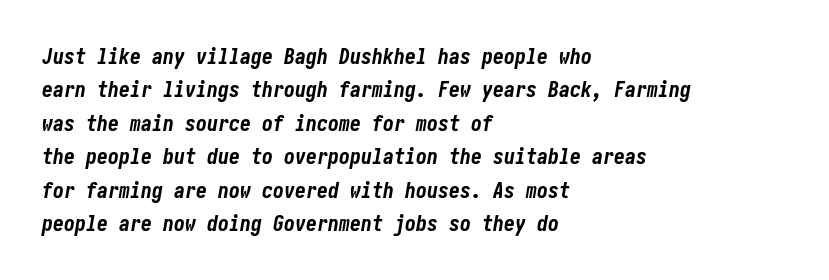
No word sits above an underline. How are the letters spaced? Ordinarily, with no added tracking. Does the lettering tilt? It does — this is italic. Every row of glyphs begins at an identical x-position on the left.
